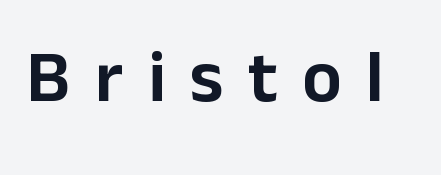
{"serif": "no", "italic": "no", "width": "normal", "stroke_contrast": "low", "x_height": "medium", "monospaced": "no", "underline": "no", "letter_spacing": "wide", "letter_spacing_em": 0.34, "glyph_px": 73}
